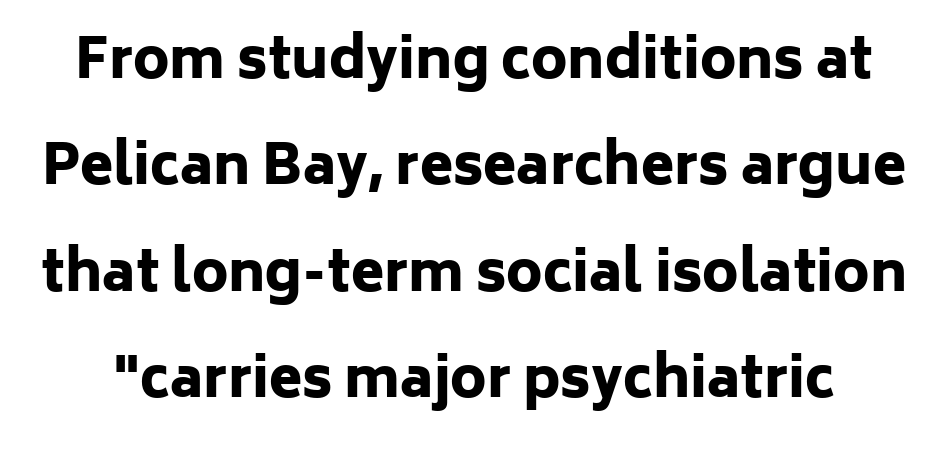
{"serif": "no", "italic": "no", "bold": "yes", "weight": "heavy", "width": "normal", "stroke_contrast": "low", "x_height": "medium", "monospaced": "no", "underline": "no", "line_spacing": "loose", "line_spacing_ratio": 1.97, "letter_spacing": "normal", "letter_spacing_em": 0.0, "glyph_px": 54}
